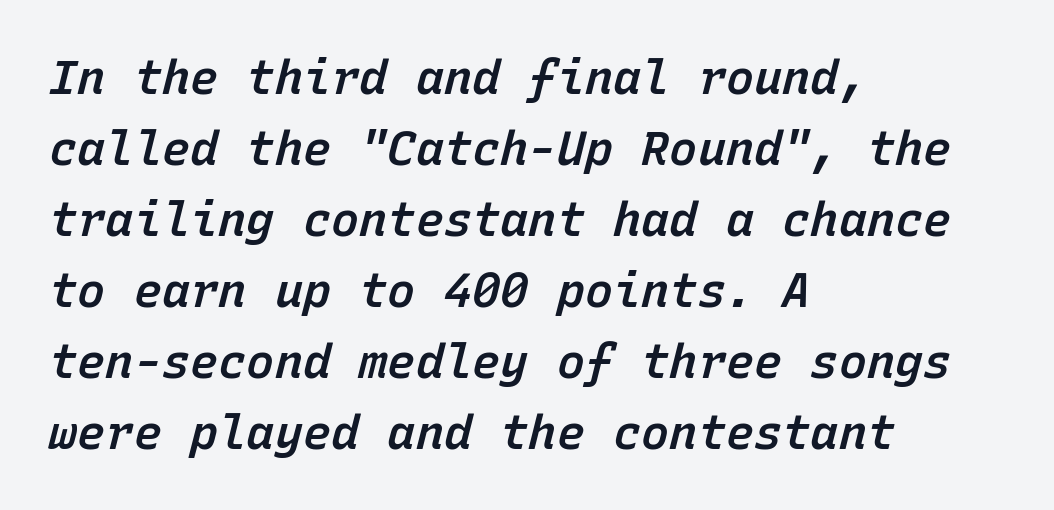
The image shows 47 px semibold type, italic (leaning right), monospaced; set left-aligned, normal line spacing (1.51x), normal letter spacing, not underlined; low stroke contrast and a medium x-height.
